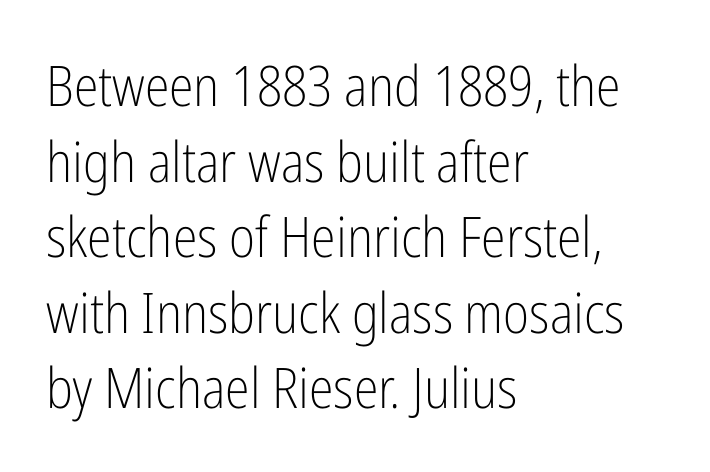
The image shows 56 px light, condensed sans-serif type, upright; set left-aligned, normal line spacing (1.35x), normal letter spacing, not underlined; low stroke contrast and a medium x-height.
